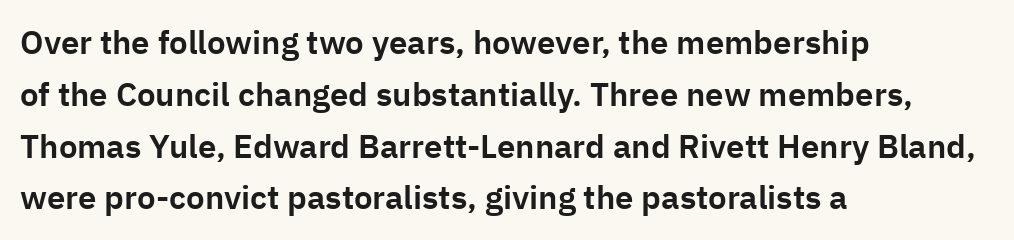
Q: Is the text italic (slanted)? A: No, it is upright.
Q: Is the typeface a serif or a sans-serif typeface? A: Sans-serif.
Q: Is the text underlined? A: No.
Q: How is the paragraph aligned? A: Left-aligned.
Q: Is the spacing between letters normal or unusually wide? A: Normal.
Q: Is the spacing between lines tight, normal or loose? A: Normal.
Q: Width (condensed, normal, or wide)? A: Normal.
Q: Stroke contrast? A: Low.
Q: x-height? A: Medium.
Q: Monospaced? A: No.
